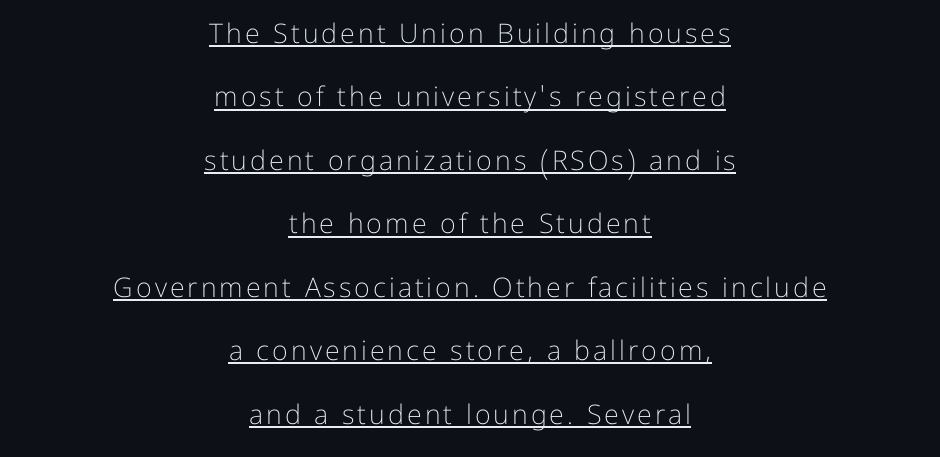
Tall strokes in this sample are plumb rather than angled. A student would call this center alignment; a typographer would say set centered. Each line of the rendering has a horizontal stroke beneath the glyphs. Is the type heavy? It reads as light-to-regular instead. If you measured baseline to baseline, you'd find a long distance.
